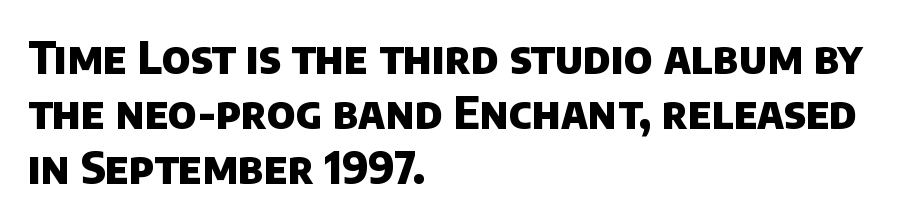
Each new line begins a customary step beneath the previous one. Each row of text sits above clean, open space. The rendering uses a bold face; every stroke is thick and dark. All the whitespace from short lines collects on the right.
